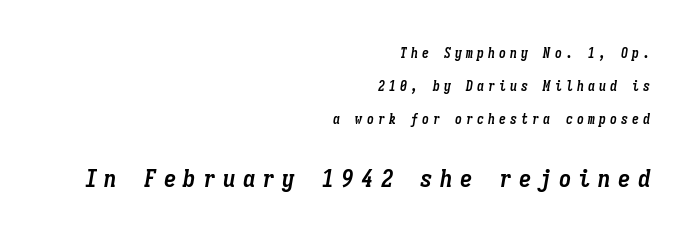
Q: Is the text bold? A: Yes.
Q: Is the text italic (slanted)? A: Yes, it leans right by about 9 degrees.
Q: Is the text underlined? A: No.
Q: How is the paragraph aligned? A: Right-aligned.
Q: Is the spacing between letters normal or unusually wide? A: Unusually wide.
Q: Is the spacing between lines tight, normal or loose? A: Loose.
Q: Which block of text is set in a larger size, the first (top) or the second (bottom)? A: The second (bottom) one.
